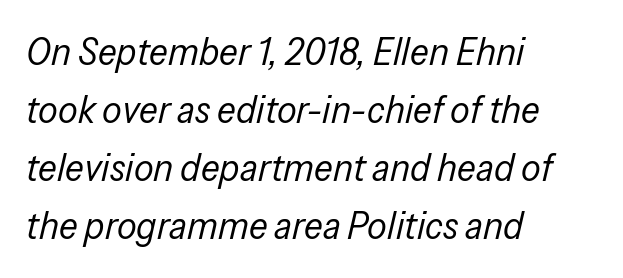
Q: Is the text bold? A: No.
Q: Is the text italic (slanted)? A: Yes, it leans right by about 13 degrees.
Q: Is the text underlined? A: No.
Q: How is the paragraph aligned? A: Left-aligned.
Q: Is the spacing between letters normal or unusually wide? A: Normal.
Q: Is the spacing between lines tight, normal or loose? A: Normal.
Q: Width (condensed, normal, or wide)? A: Condensed.
Q: Stroke contrast? A: Low.
Q: x-height? A: Medium.
Q: Monospaced? A: No.
